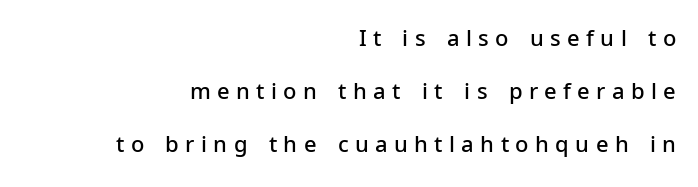
The image shows 22 px text type, upright; set right-aligned, loose line spacing (2.41x), unusually wide letter spacing (+0.29 em), not underlined.
